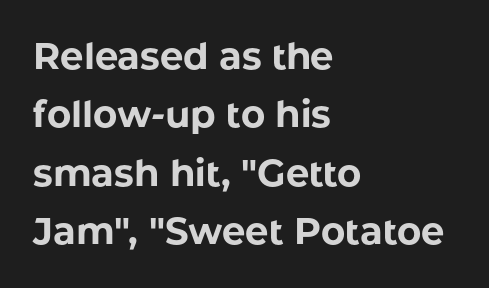
You could not count columns in this text — the font is proportionally spaced. The face used here has the dense, thick strokes of a bold. Notice how descenders clear the ascenders below comfortably — that's standard leading. Letterform terminals end flat and unadorned throughout the passage.
